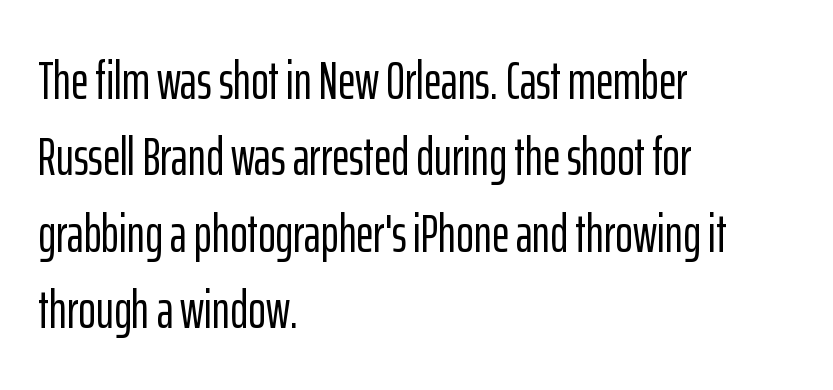
{"serif": "no", "italic": "no", "width": "condensed", "stroke_contrast": "low", "x_height": "medium", "monospaced": "no", "underline": "no", "align": "left", "line_spacing": "normal", "line_spacing_ratio": 1.44, "letter_spacing": "normal", "letter_spacing_em": 0.0, "glyph_px": 53}
